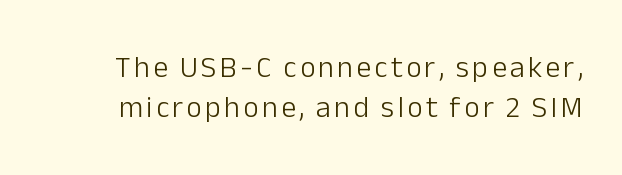
Q: Is the text bold? A: No.
Q: Is the text italic (slanted)? A: No, it is upright.
Q: Is the typeface a serif or a sans-serif typeface? A: Sans-serif.
Q: Is the text underlined? A: No.
Q: Is the spacing between lines tight, normal or loose? A: Normal.
Q: Width (condensed, normal, or wide)? A: Normal.
Q: Stroke contrast? A: Low.
Q: x-height? A: Medium.
Q: Monospaced? A: No.
